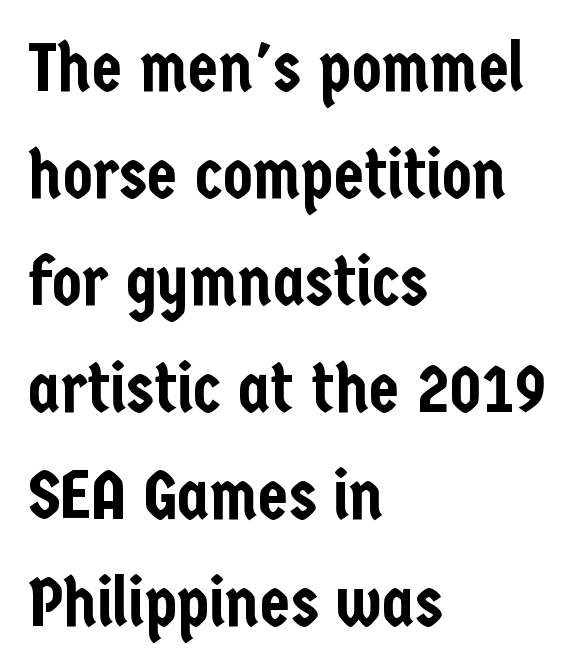
{"serif": "no", "italic": "no", "width": "condensed", "stroke_contrast": "low", "x_height": "medium", "monospaced": "no", "underline": "no", "align": "left", "line_spacing": "normal", "line_spacing_ratio": 1.55, "letter_spacing": "normal", "letter_spacing_em": 0.0, "glyph_px": 69}
